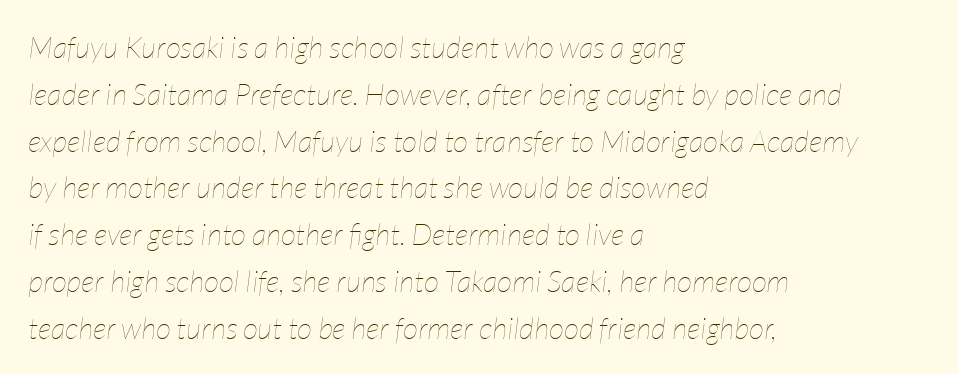
Designer's note — italics engaged. Plain, unruled lines of type. Each stroke keeps to a modest, everyday thickness or less. Spacing between characters is what you'd get straight out of the box.
